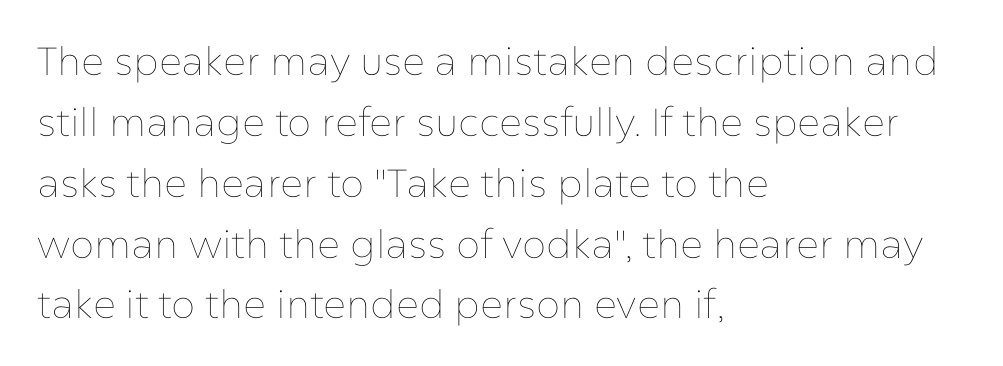
Q: Is the text bold? A: No.
Q: Is the text italic (slanted)? A: No, it is upright.
Q: Is the text underlined? A: No.
Q: How is the paragraph aligned? A: Left-aligned.
Q: Is the spacing between letters normal or unusually wide? A: Normal.
Q: Is the spacing between lines tight, normal or loose? A: Normal.
Q: Width (condensed, normal, or wide)? A: Normal.
Q: Stroke contrast? A: Low.
Q: x-height? A: Medium.
Q: Monospaced? A: No.
